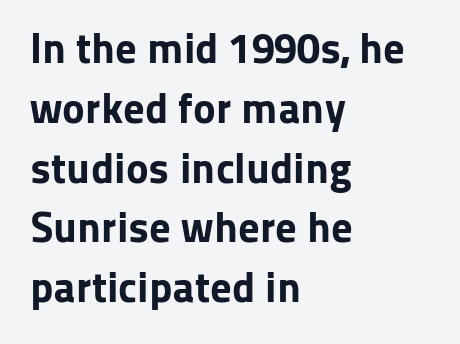
Q: Is the text bold? A: Yes.
Q: Is the text italic (slanted)? A: No, it is upright.
Q: Is the typeface a serif or a sans-serif typeface? A: Sans-serif.
Q: Is the text underlined? A: No.
Q: How is the paragraph aligned? A: Left-aligned.
Q: Is the spacing between letters normal or unusually wide? A: Normal.
Q: Is the spacing between lines tight, normal or loose? A: Normal.
Q: Width (condensed, normal, or wide)? A: Normal.
Q: Stroke contrast? A: Low.
Q: x-height? A: Medium.
Q: Monospaced? A: No.
